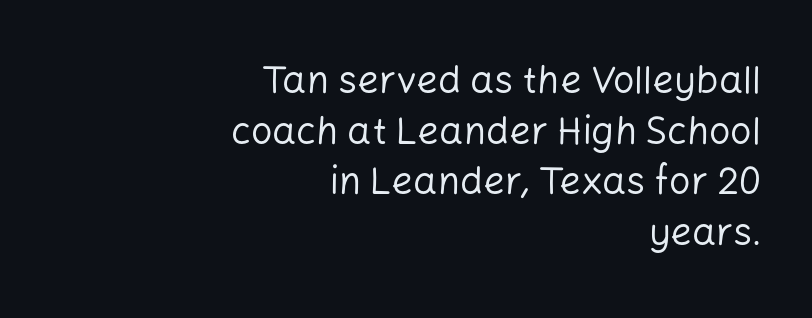
Q: Is the text bold? A: No.
Q: Is the text italic (slanted)? A: No, it is upright.
Q: Is the typeface a serif or a sans-serif typeface? A: Sans-serif.
Q: Is the text underlined? A: No.
Q: How is the paragraph aligned? A: Right-aligned.
Q: Is the spacing between letters normal or unusually wide? A: Normal.
Q: Is the spacing between lines tight, normal or loose? A: Normal.
Q: Width (condensed, normal, or wide)? A: Normal.
Q: Stroke contrast? A: Low.
Q: x-height? A: Medium.
Q: Monospaced? A: No.
